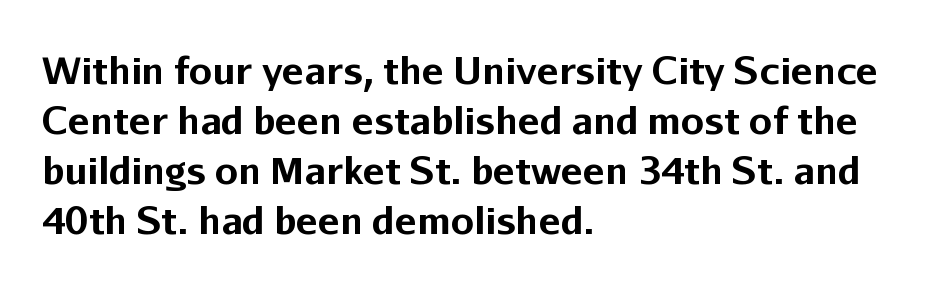
{"serif": "no", "italic": "no", "bold": "yes", "weight": "bold", "width": "normal", "stroke_contrast": "low", "x_height": "medium", "monospaced": "no", "underline": "no", "align": "left", "line_spacing": "normal", "line_spacing_ratio": 1.35, "letter_spacing": "normal", "letter_spacing_em": 0.0, "glyph_px": 37}
